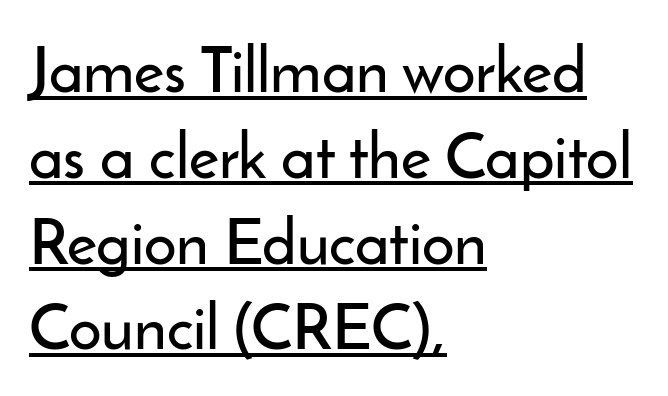
You can tell it's not italic because the verticals are truly vertical. Short note: letters normally spaced. Layout note: lines flush left. The face used here is proportionally spaced, like ordinary book or web type. A rule runs beneath these lines of type. The letters carry no serifs — their stems end cleanly without finishing strokes.
